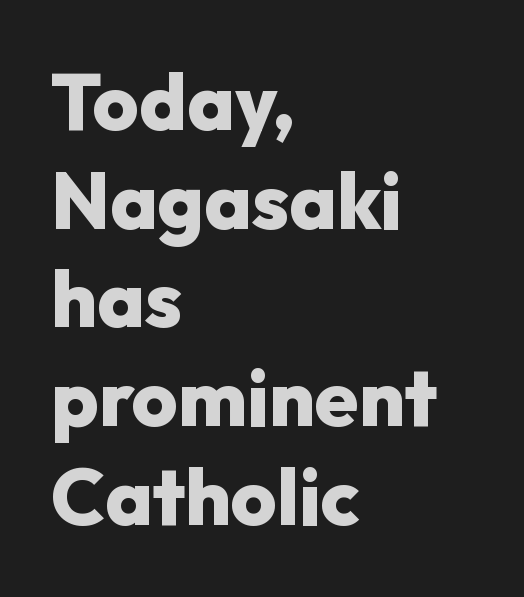
{"serif": "no", "italic": "no", "bold": "yes", "weight": "heavy", "width": "normal", "stroke_contrast": "low", "x_height": "medium", "monospaced": "no", "underline": "no", "align": "left", "line_spacing": "normal", "line_spacing_ratio": 1.25, "letter_spacing": "normal", "letter_spacing_em": 0.0, "glyph_px": 79}
